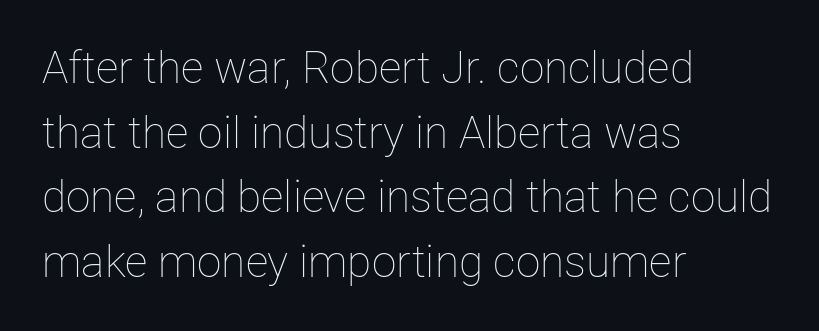
The image shows 44 px thin type, upright; set left-aligned, normal line spacing (1.47x), normal letter spacing, not underlined; low stroke contrast and a medium x-height.
